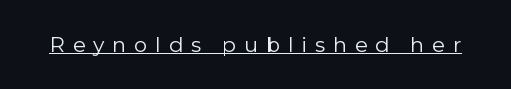
Q: Is the text bold? A: No.
Q: Is the text italic (slanted)? A: No, it is upright.
Q: Is the text underlined? A: Yes.
Q: Is the spacing between letters normal or unusually wide? A: Unusually wide.
